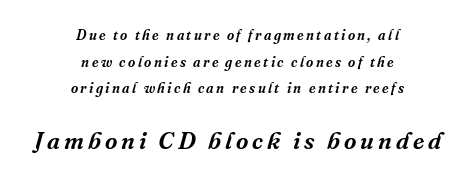
The specimen omits any rule beneath the text block's lines. Leftover space on each line is divided equally before and after the words. This sample uses an oblique cut, with every glyph tilted off the vertical. Size contrast runs from small at the top to large at the bottom.
